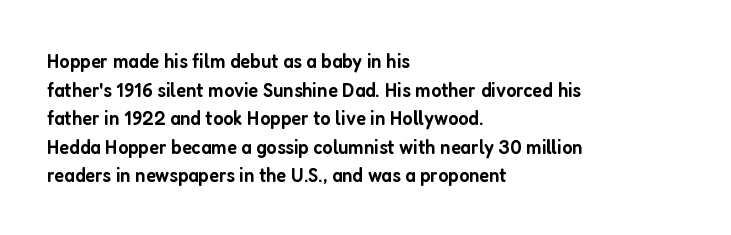
Q: Is the text bold? A: Semi-bold.
Q: Is the text italic (slanted)? A: No, it is upright.
Q: Is the text underlined? A: No.
Q: How is the paragraph aligned? A: Left-aligned.
Q: Is the spacing between letters normal or unusually wide? A: Normal.
Q: Is the spacing between lines tight, normal or loose? A: Normal.
